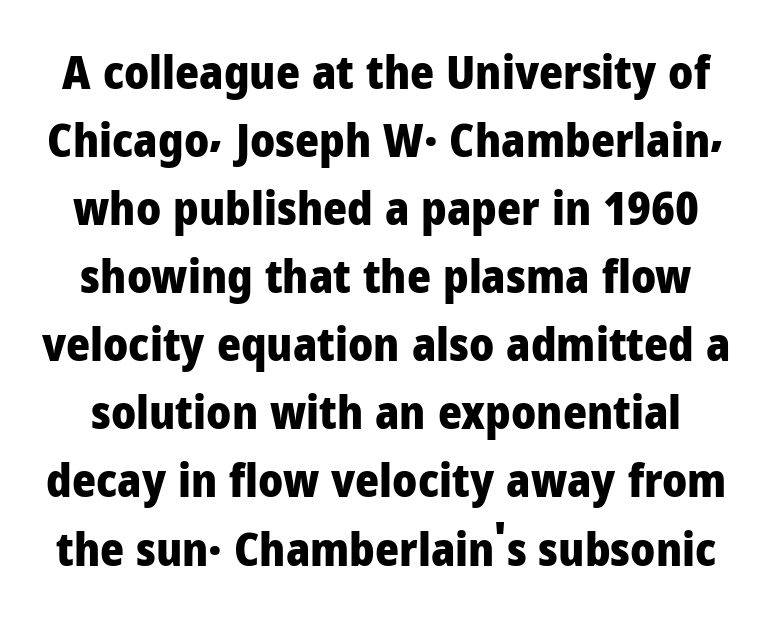
Q: Is the text bold? A: Yes.
Q: Is the text italic (slanted)? A: No, it is upright.
Q: Is the typeface a serif or a sans-serif typeface? A: Sans-serif.
Q: Is the text underlined? A: No.
Q: Is the spacing between letters normal or unusually wide? A: Normal.
Q: Is the spacing between lines tight, normal or loose? A: Normal.
Q: Width (condensed, normal, or wide)? A: Normal.
Q: Stroke contrast? A: Low.
Q: x-height? A: Medium.
Q: Monospaced? A: No.
